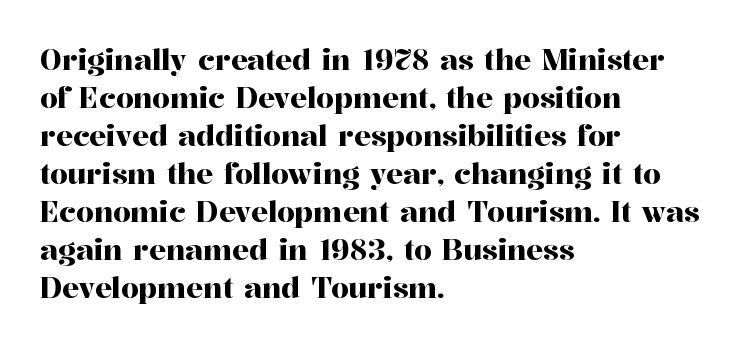
The image shows 28 px serif type, upright; set left-aligned, normal line spacing (1.36x), normal letter spacing, not underlined; high stroke contrast and a medium x-height.
